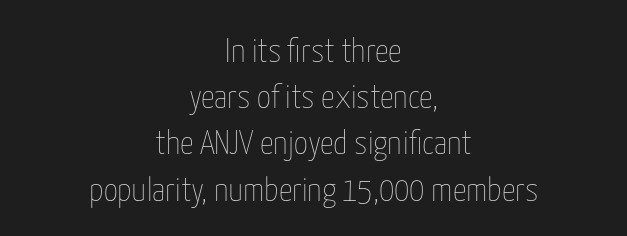
Ascenders rise straight up at ninety degrees. Vertically, the passage feels balanced, rows spaced as you'd expect. Stroke thickness stays within the range of a standard reading face or lighter. The foot of each line stays bare and open. The passage is arranged like a title page — every line centered. A typesetter would call this proportional, since set widths differ per character.
